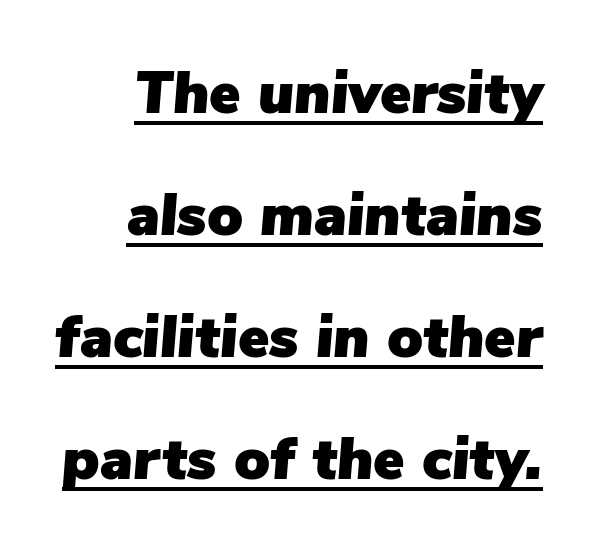
Q: Is the text italic (slanted)? A: Yes, it leans right by about 5 degrees.
Q: Is the text underlined? A: Yes.
Q: How is the paragraph aligned? A: Right-aligned.
Q: Is the spacing between letters normal or unusually wide? A: Normal.
Q: Is the spacing between lines tight, normal or loose? A: Loose.
Q: Width (condensed, normal, or wide)? A: Normal.
Q: Stroke contrast? A: Low.
Q: x-height? A: Medium.
Q: Monospaced? A: No.
